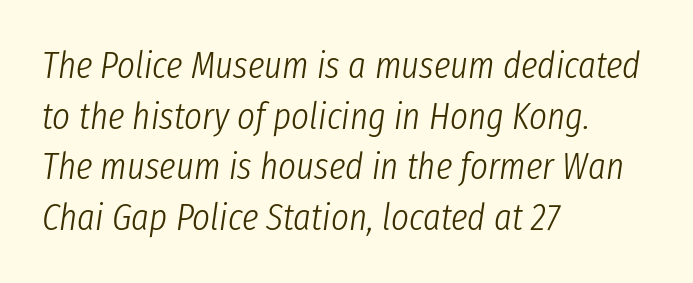
Q: Is the text bold? A: No.
Q: Is the text italic (slanted)? A: Yes, it leans right by about 8 degrees.
Q: Is the text underlined? A: No.
Q: How is the paragraph aligned? A: Left-aligned.
Q: Is the spacing between letters normal or unusually wide? A: Normal.
Q: Is the spacing between lines tight, normal or loose? A: Normal.
Q: Width (condensed, normal, or wide)? A: Condensed.
Q: Stroke contrast? A: Low.
Q: x-height? A: Medium.
Q: Monospaced? A: No.
